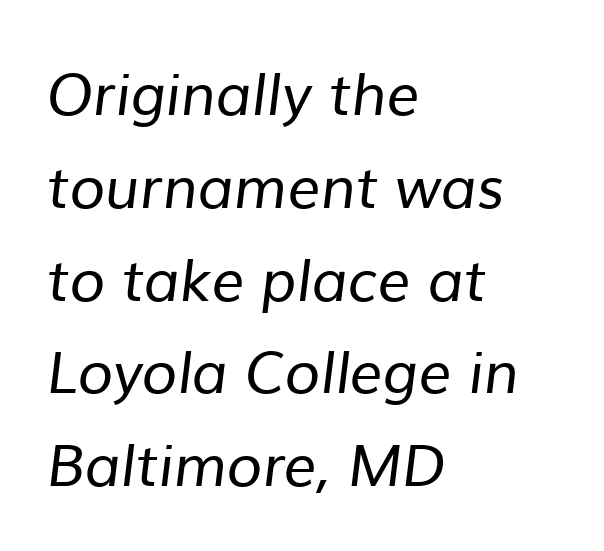
{"serif": "no", "bold": "no", "weight": "regular", "width": "normal", "stroke_contrast": "low", "x_height": "medium", "monospaced": "no", "underline": "no", "align": "left", "line_spacing": "normal", "line_spacing_ratio": 1.6, "letter_spacing": "normal", "letter_spacing_em": 0.0, "glyph_px": 58}
